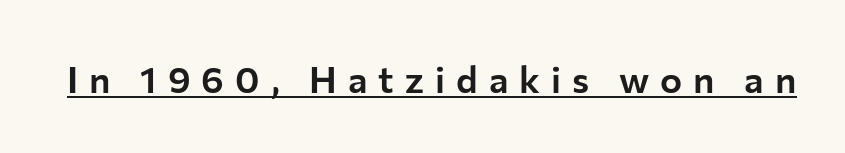
Q: Is the text italic (slanted)? A: No, it is upright.
Q: Is the typeface a serif or a sans-serif typeface? A: Sans-serif.
Q: Is the text underlined? A: Yes.
Q: Is the spacing between letters normal or unusually wide? A: Unusually wide.
Q: Width (condensed, normal, or wide)? A: Normal.
Q: Stroke contrast? A: Low.
Q: x-height? A: Medium.
Q: Monospaced? A: No.
